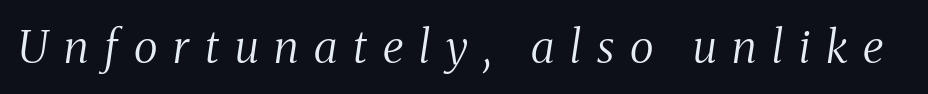
This sample has the flowing, uneven cadence of proportional lettering. The face looks like a standard text weight, possibly lighter. Each word looks stretched out because of the extra space between its letters. Characters are canted at an angle relative to the baseline's perpendicular.
